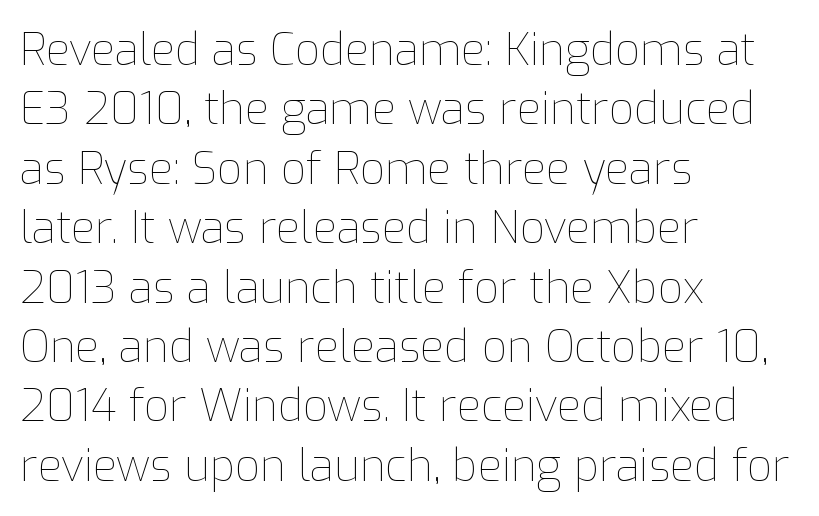
The image shows 44 px thin type, upright; set left-aligned, normal line spacing (1.35x), normal letter spacing, not underlined; low stroke contrast and a medium x-height.
